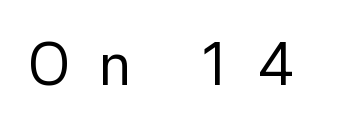
The weight would be labelled regular, book, light, or lighter still. The face used here is rendered with a markedly widened letterfit. Nope, no serifs anywhere on these letters. A typesetter would call this proportional, since set widths differ per character.
